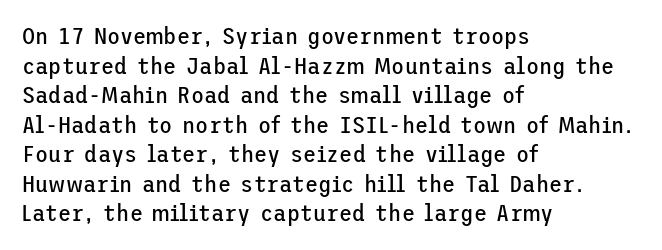
Words appear dense and cohesive because spacing is normal. Stem width sits at or under what a default text font uses. Honestly, there is no underline to notice here at all. The lettering stays uniformly vertical, giving the passage a roman look.
